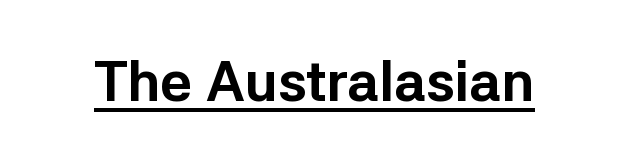
The image shows 56 px bold sans-serif type, upright; set normal letter spacing, underlined; low stroke contrast and a medium x-height.
